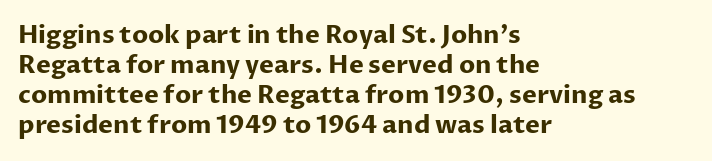
Default kerning and tracking; the words read as compact shapes. The letters stand upright; this is a roman face. Pretty heavy lettering here — definitely bold. The words here are not underlined.
